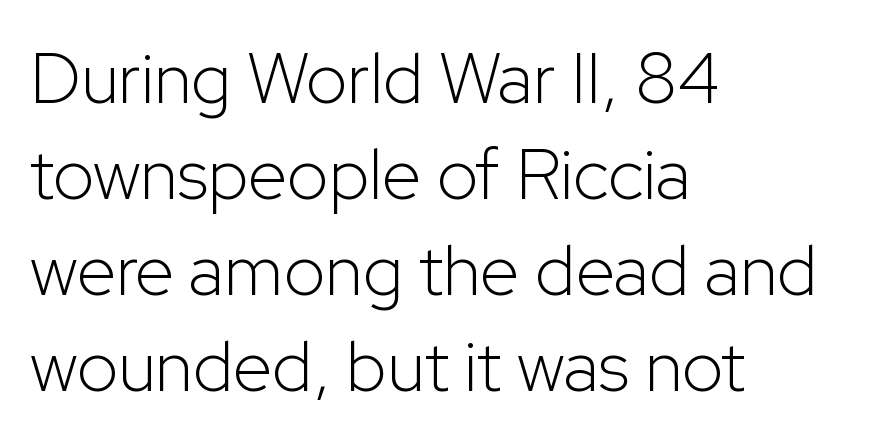
The image shows 71 px light sans-serif type, upright; set left-aligned, normal line spacing (1.35x), normal letter spacing, not underlined; low stroke contrast and a medium x-height.
